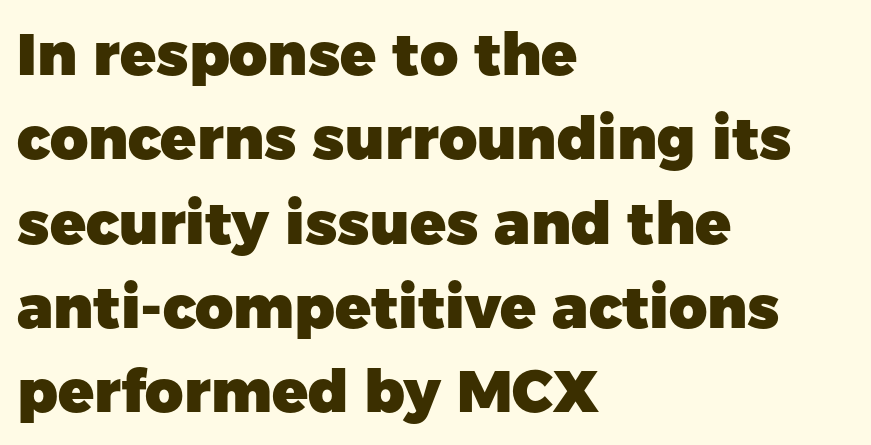
{"serif": "no", "italic": "no", "bold": "yes", "weight": "heavy", "width": "normal", "stroke_contrast": "low", "x_height": "medium", "monospaced": "no", "underline": "no", "align": "left", "line_spacing": "normal", "line_spacing_ratio": 1.43, "letter_spacing": "normal", "letter_spacing_em": 0.0, "glyph_px": 59}
